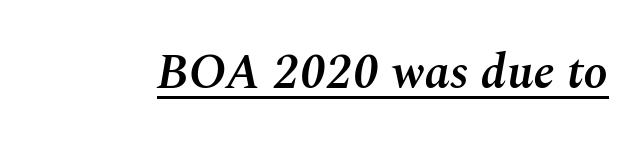
The image shows 49 px semibold type, italic (leaning right); set normal letter spacing, underlined; medium stroke contrast and a medium x-height.
